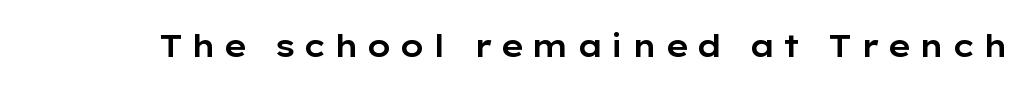
The letters stand straight up with perfectly vertical stems. A sans-serif font was chosen for this passage. The line texture is sparse and dotted thanks to wide tracking. Plain, unruled lines of type. Spacing verdict: proportional, widths tailored to each character.
